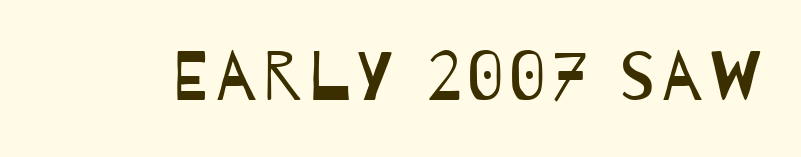
{"serif": "no", "bold": "no", "weight": "regular", "width": "condensed", "stroke_contrast": "low", "x_height": "large", "monospaced": "no", "underline": "no", "glyph_px": 69}
